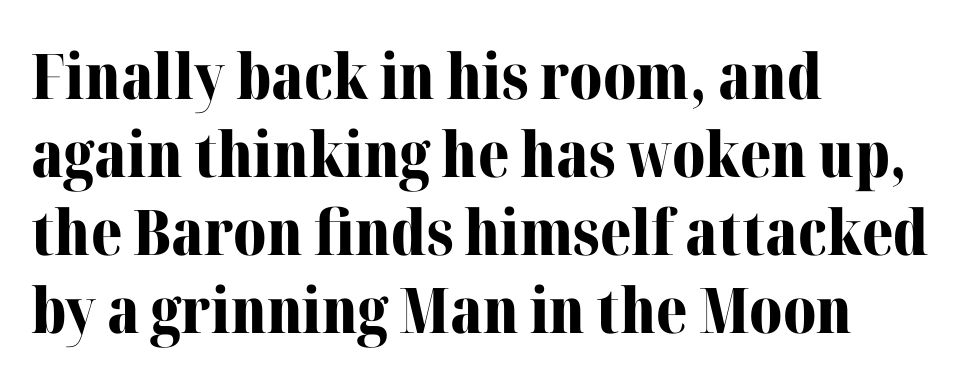
Q: Is the text bold? A: Yes.
Q: Is the text italic (slanted)? A: No, it is upright.
Q: Is the typeface a serif or a sans-serif typeface? A: Serif.
Q: Is the text underlined? A: No.
Q: How is the paragraph aligned? A: Left-aligned.
Q: Is the spacing between letters normal or unusually wide? A: Normal.
Q: Width (condensed, normal, or wide)? A: Normal.
Q: Stroke contrast? A: Medium.
Q: x-height? A: Medium.
Q: Monospaced? A: No.
